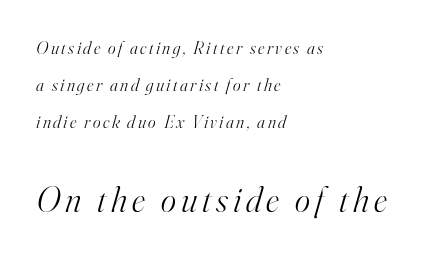
The image shows 36 px light serif type, italic (leaning right); set left-aligned, loose line spacing (2.06x), not underlined; the second (bottom) block is 2.0x larger; high stroke contrast and a small x-height.
